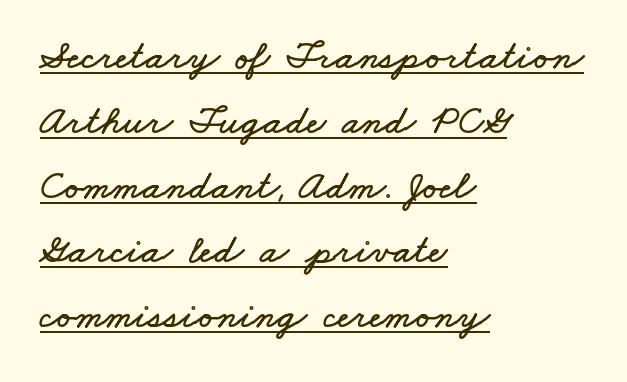
Q: Is the text underlined? A: Yes.
Q: How is the paragraph aligned? A: Left-aligned.
Q: Is the spacing between letters normal or unusually wide? A: Normal.
Q: Is the spacing between lines tight, normal or loose? A: Normal.
Q: Width (condensed, normal, or wide)? A: Wide.
Q: Stroke contrast? A: Low.
Q: x-height? A: Small.
Q: Monospaced? A: No.
